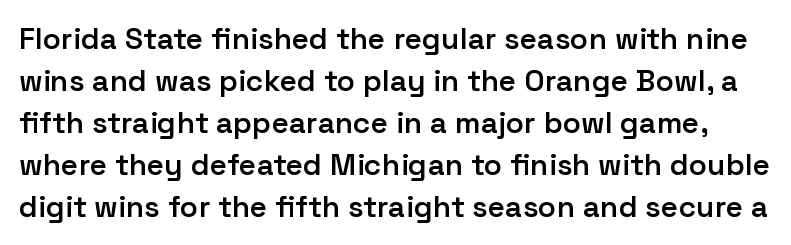
{"serif": "no", "italic": "no", "bold": "semi", "weight": "semibold", "width": "normal", "stroke_contrast": "low", "x_height": "medium", "monospaced": "no", "underline": "no", "line_spacing": "normal", "line_spacing_ratio": 1.4, "letter_spacing": "normal", "letter_spacing_em": 0.0, "glyph_px": 30}
